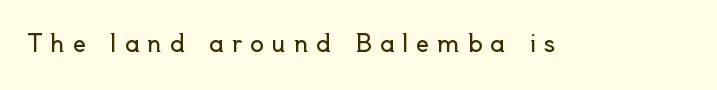
Q: Is the text bold? A: No.
Q: Is the text italic (slanted)? A: No, it is upright.
Q: Is the text underlined? A: No.
Q: Is the spacing between letters normal or unusually wide? A: Unusually wide.
